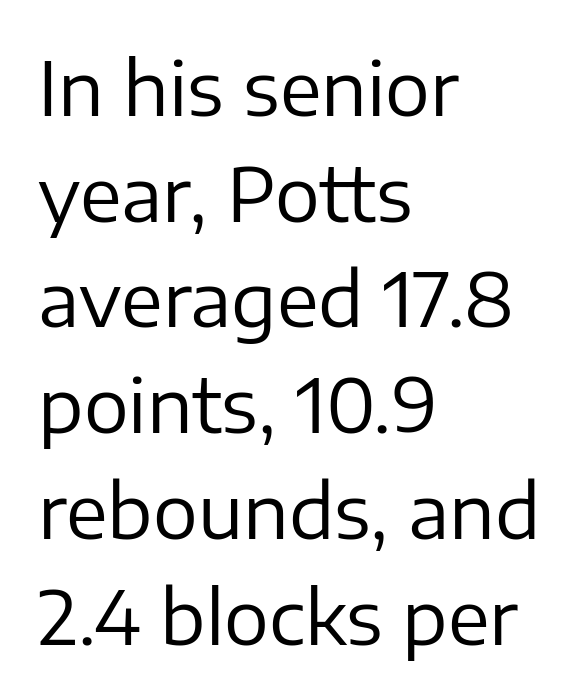
To sum up the face: it is a sans, with no serifs. The passage shown stacks its lines at a standard gap. Has an underline been added? It has not. Stroke mass is kept to a normal reading level or below. The axis of the letterforms is exactly vertical.
